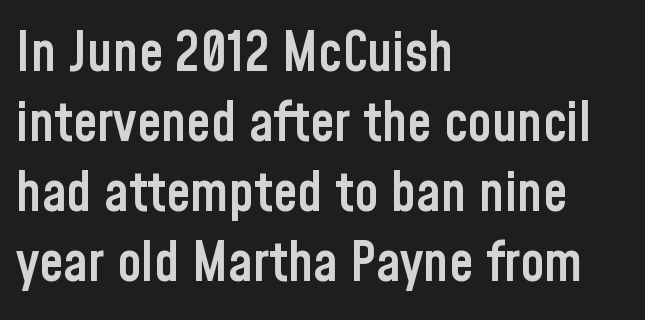
{"serif": "no", "italic": "no", "bold": "semi", "weight": "semibold", "width": "condensed", "stroke_contrast": "low", "x_height": "medium", "monospaced": "no", "underline": "no", "align": "left", "line_spacing": "normal", "line_spacing_ratio": 1.27, "letter_spacing": "normal", "letter_spacing_em": 0.0, "glyph_px": 55}
